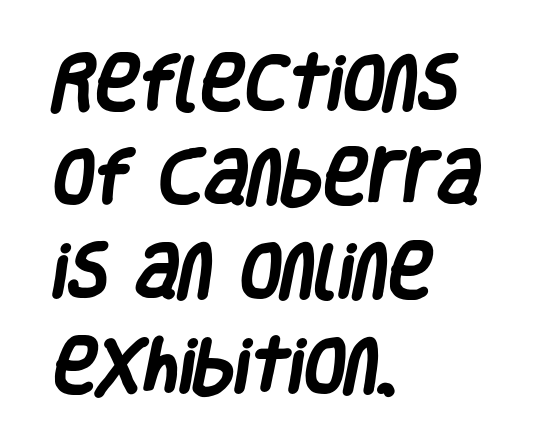
{"serif": "no", "bold": "yes", "weight": "heavy", "width": "condensed", "stroke_contrast": "low", "x_height": "large", "monospaced": "no", "underline": "no", "align": "left", "line_spacing": "normal", "line_spacing_ratio": 1.57, "letter_spacing": "normal", "letter_spacing_em": 0.0, "glyph_px": 60}
